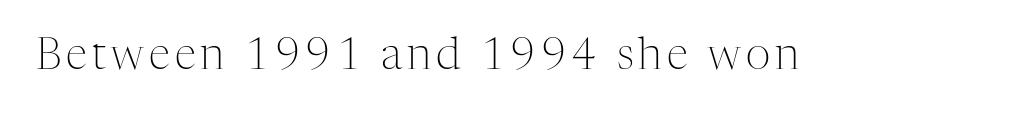
Designer's note — italics off, roman on. The passage shown is typed in a proportional face where columns would drift. The glyphs in this specimen are seriffed. Stroke mass is kept to a normal reading level or below. The space directly below the letters is spotless.
